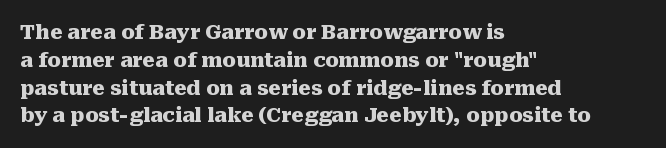
Is there any slant? The stems are plumb. Notice how thick the strokes are: this is what a full bold looks like. The vertical gap from one line to the next is medium. Leftover space on each line is placed entirely after the last word. The zone under the glyphs is completely vacant.
